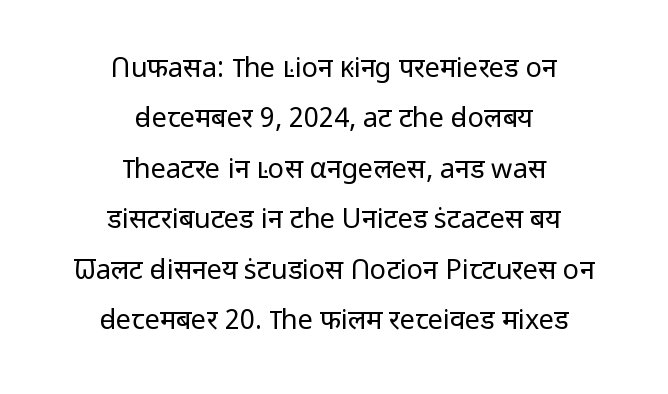
The image shows 27 px text type, upright; set centered, line spacing 1.87x, normal letter spacing, not underlined.
